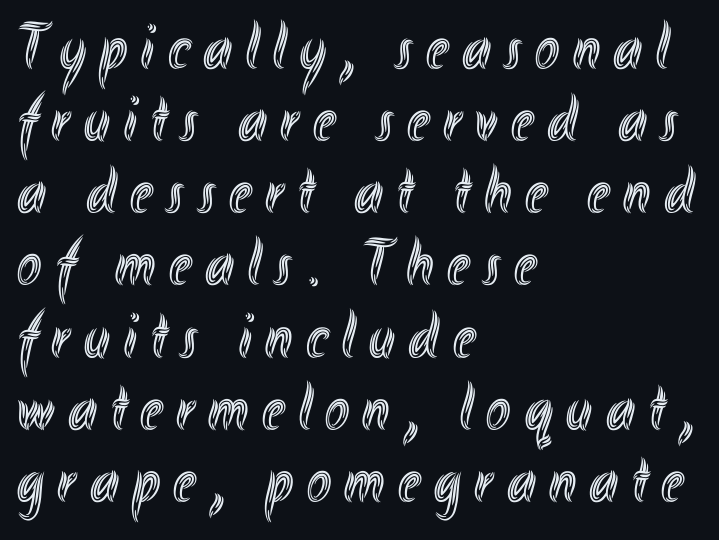
The image shows 65 px condensed type; set left-aligned, tight line spacing (1.11x), unusually wide letter spacing (+0.21 em), not underlined; a small x-height.
